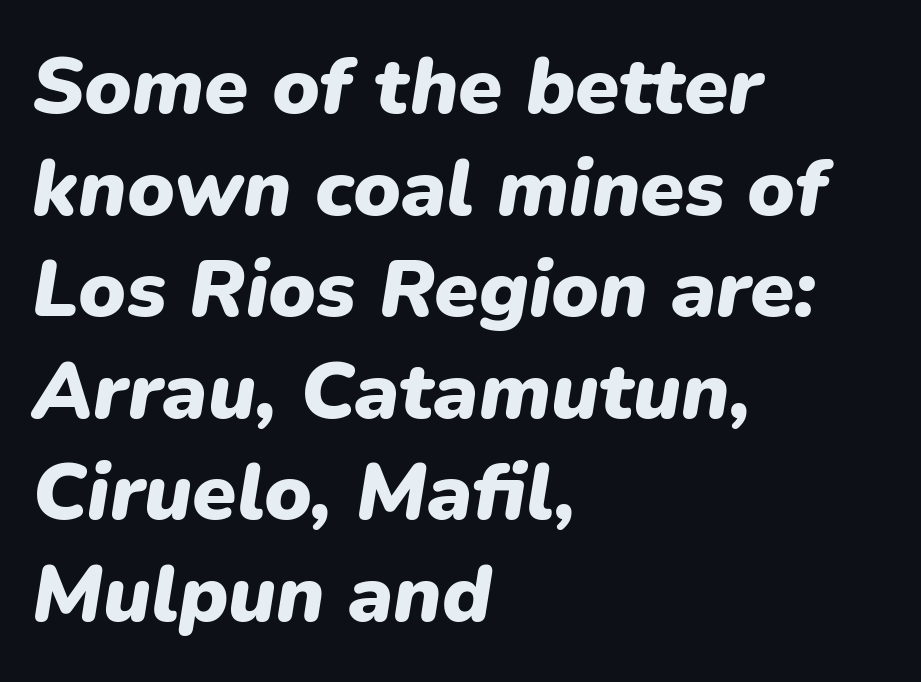
The image shows 80 px heavy type, italic (leaning right); set left-aligned, normal line spacing (1.27x), normal letter spacing, not underlined; low stroke contrast and a medium x-height.
